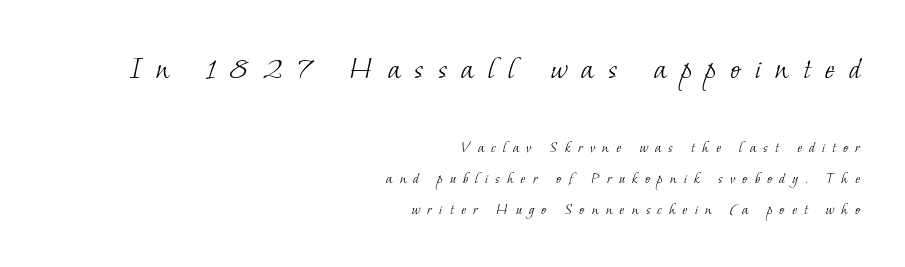
The image shows 34 px light serif type; set right-aligned, line spacing 1.84x, unusually wide letter spacing (+0.42 em), not underlined; the first (top) block is 2.0x larger; low stroke contrast and a small x-height.
